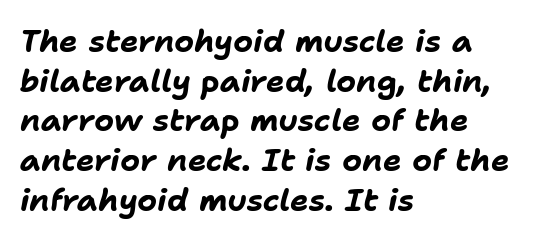
The image shows 31 px bold type, italic (leaning right); set left-aligned, normal line spacing (1.28x), normal letter spacing, not underlined; low stroke contrast and a medium x-height.
